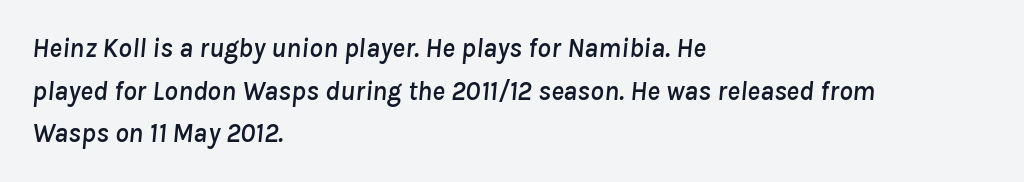
{"italic": "yes", "lean": "right", "slant_degrees": 8, "underline": "no", "align": "left", "line_spacing": "normal", "line_spacing_ratio": 1.58, "letter_spacing": "normal", "letter_spacing_em": 0.0, "glyph_px": 27}
